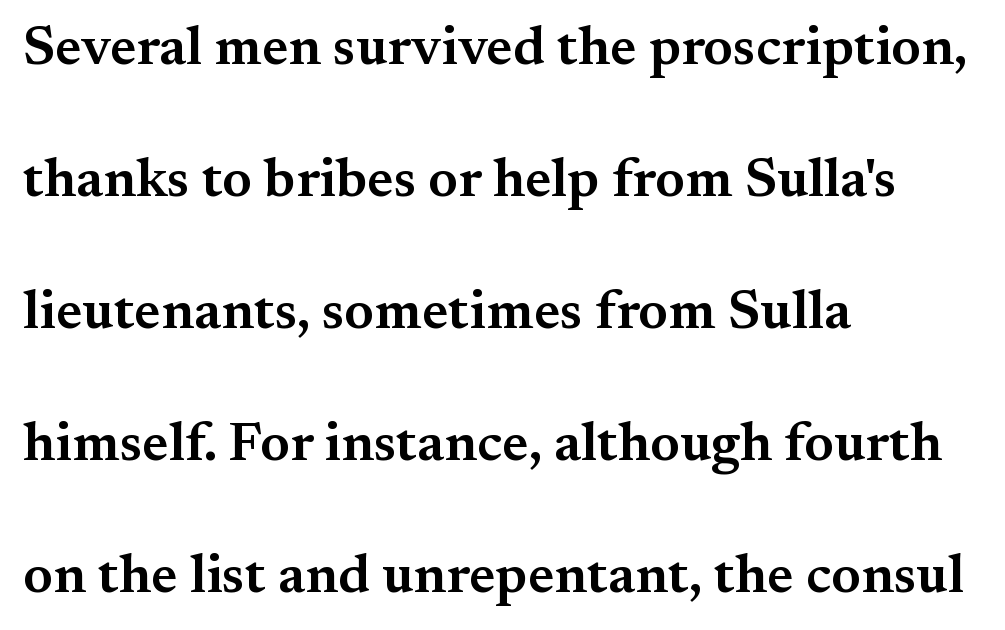
Q: Is the text bold? A: Semi-bold.
Q: Is the text italic (slanted)? A: No, it is upright.
Q: Is the typeface a serif or a sans-serif typeface? A: Serif.
Q: Is the text underlined? A: No.
Q: How is the paragraph aligned? A: Left-aligned.
Q: Is the spacing between letters normal or unusually wide? A: Normal.
Q: Is the spacing between lines tight, normal or loose? A: Loose.
Q: Width (condensed, normal, or wide)? A: Normal.
Q: Stroke contrast? A: Medium.
Q: x-height? A: Small.
Q: Monospaced? A: No.
